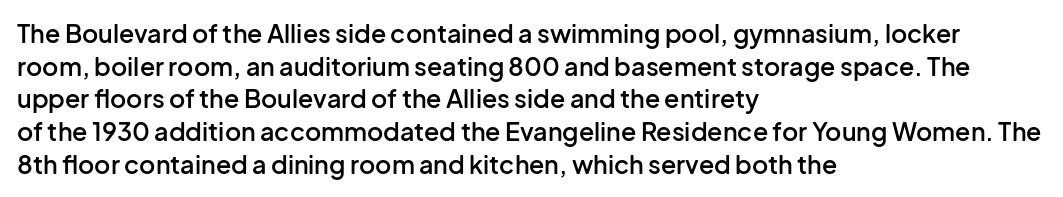
Short and long lines alike share a common starting point at left. Notice how the stems are strictly vertical — no italics here. Default kerning and tracking; the words read as compact shapes. Typesetter's note: demi weight, one step under bold.
